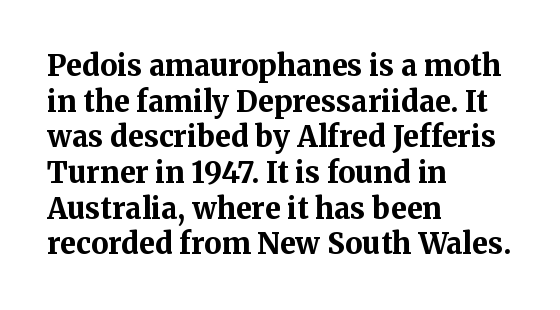
{"serif": "yes", "italic": "no", "bold": "yes", "weight": "bold", "width": "normal", "stroke_contrast": "medium", "x_height": "medium", "monospaced": "no", "underline": "no", "align": "left", "line_spacing_ratio": 1.23, "letter_spacing": "normal", "letter_spacing_em": 0.0, "glyph_px": 29}
